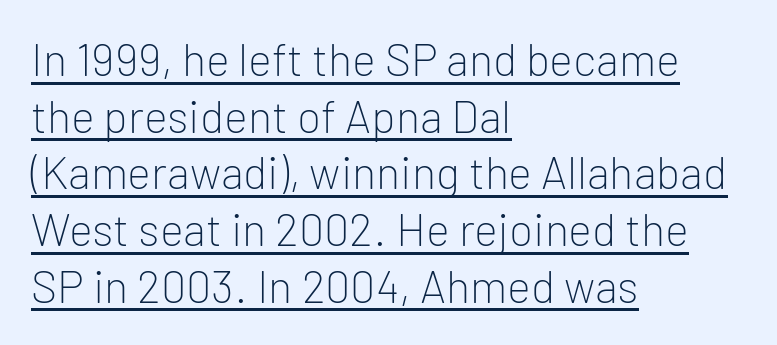
The image shows 45 px light sans-serif type, upright; set left-aligned, normal line spacing (1.26x), normal letter spacing, underlined; low stroke contrast and a medium x-height.
